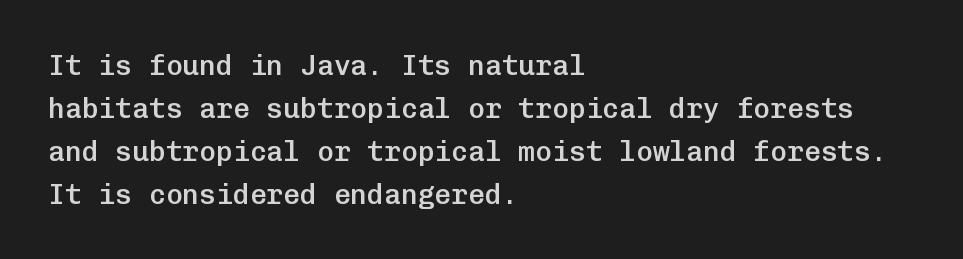
Q: Is the text bold? A: Semi-bold.
Q: Is the text italic (slanted)? A: No, it is upright.
Q: Is the typeface a serif or a sans-serif typeface? A: Sans-serif.
Q: Is the text underlined? A: No.
Q: How is the paragraph aligned? A: Left-aligned.
Q: Is the spacing between letters normal or unusually wide? A: Normal.
Q: Is the spacing between lines tight, normal or loose? A: Normal.
Q: Width (condensed, normal, or wide)? A: Normal.
Q: Stroke contrast? A: Low.
Q: x-height? A: Medium.
Q: Monospaced? A: Yes.
